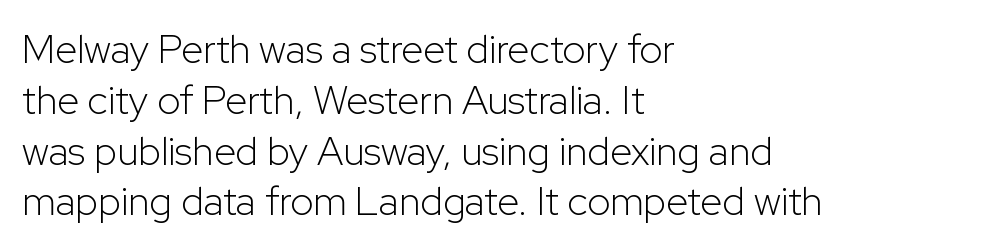
Q: Is the text bold? A: No.
Q: Is the text italic (slanted)? A: No, it is upright.
Q: Is the typeface a serif or a sans-serif typeface? A: Sans-serif.
Q: Is the text underlined? A: No.
Q: How is the paragraph aligned? A: Left-aligned.
Q: Is the spacing between letters normal or unusually wide? A: Normal.
Q: Is the spacing between lines tight, normal or loose? A: Normal.
Q: Width (condensed, normal, or wide)? A: Normal.
Q: Stroke contrast? A: Low.
Q: x-height? A: Medium.
Q: Monospaced? A: No.
